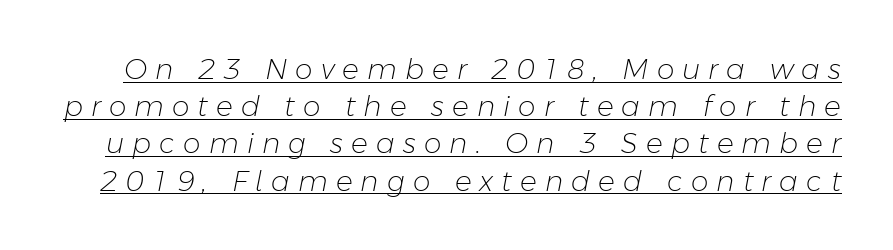
The image shows 28 px light type, italic (leaning right); set normal line spacing (1.33x), unusually wide letter spacing (+0.29 em), underlined; low stroke contrast and a medium x-height.
